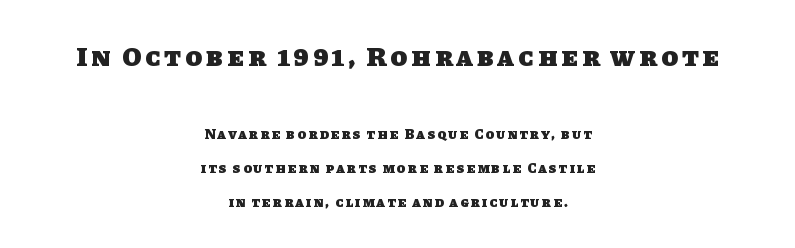
Here the first block reads like a headline and the second like body copy. The rendering positions every line midway between the sides. These words are printed bold, with thick strokes throughout. Honestly, there is no underline to notice here at all. How would I describe the line gaps? Wide and relaxed.
